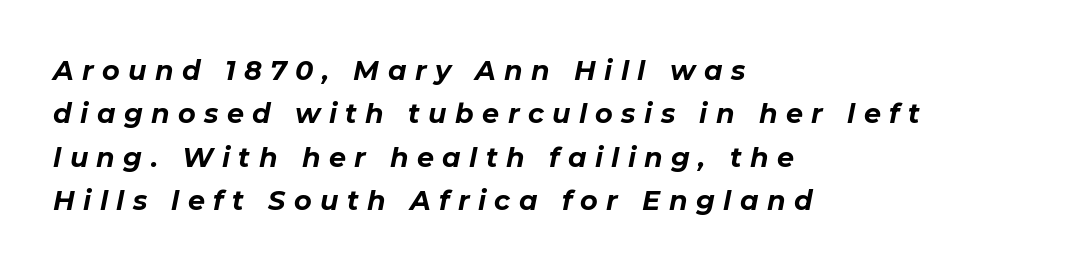
Compared with typical paragraphs, the rows here are spaced about the same. Each word looks stretched out because of the extra space between its letters. The typography opts for an oblique posture over an upright one. The string is rendered with underlining switched off.
